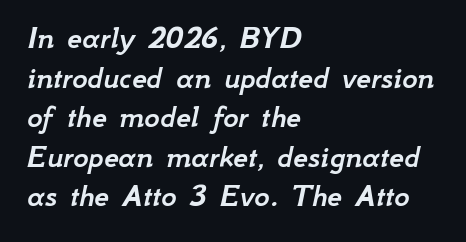
Any mark beneath the type? The region is blank. Compared with a centered layout, this one pins lines to the left instead. There's an unmistakable incline to the writing here. Looks like regular typesetting: each glyph gets only the width it needs.
